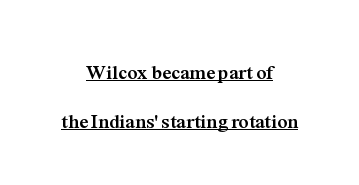
{"italic": "no", "bold": "yes", "underline": "yes", "align": "center", "line_spacing": "loose", "line_spacing_ratio": 2.46, "letter_spacing": "normal", "letter_spacing_em": 0.0, "glyph_px": 20}
